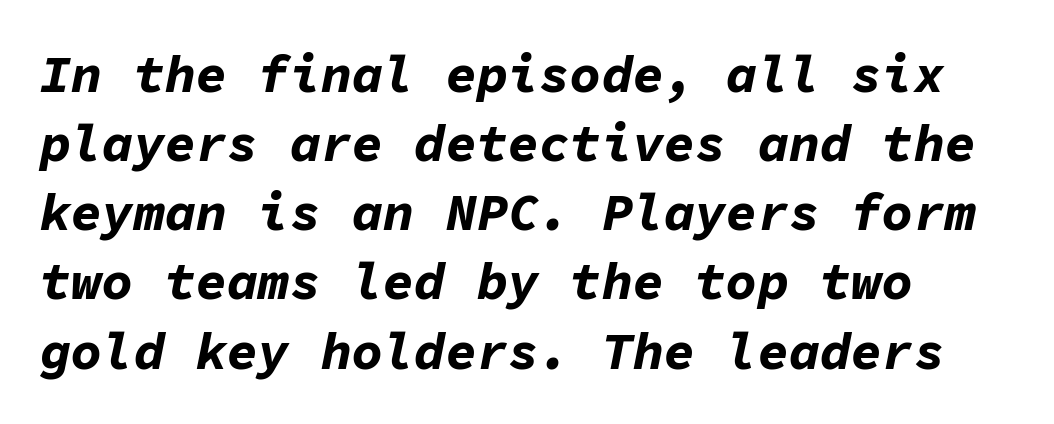
Italic: yes, the glyphs are oblique. The leading is moderate, giving the passage an even texture. Check under the words: just untouched page. Tracking here is standard; glyphs follow each other at the usual distance.
